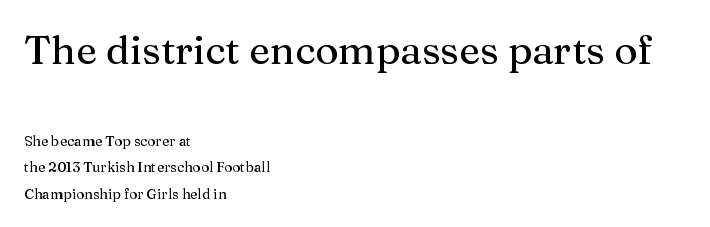
{"serif": "yes", "italic": "no", "width": "normal", "stroke_contrast": "medium", "x_height": "medium", "monospaced": "no", "underline": "no", "align": "left", "line_spacing_ratio": 1.89, "letter_spacing": "normal", "letter_spacing_em": 0.0, "larger_block": "first", "size_ratio": 2.86, "glyph_px": 40}
